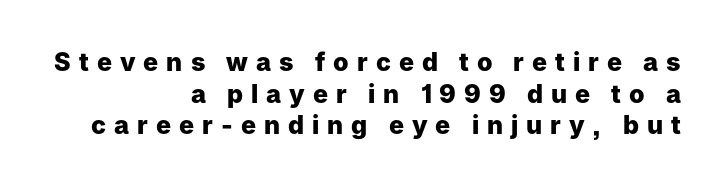
Q: Is the text bold? A: Yes.
Q: Is the text italic (slanted)? A: No, it is upright.
Q: Is the text underlined? A: No.
Q: How is the paragraph aligned? A: Right-aligned.
Q: Is the spacing between letters normal or unusually wide? A: Unusually wide.
Q: Is the spacing between lines tight, normal or loose? A: Normal.
